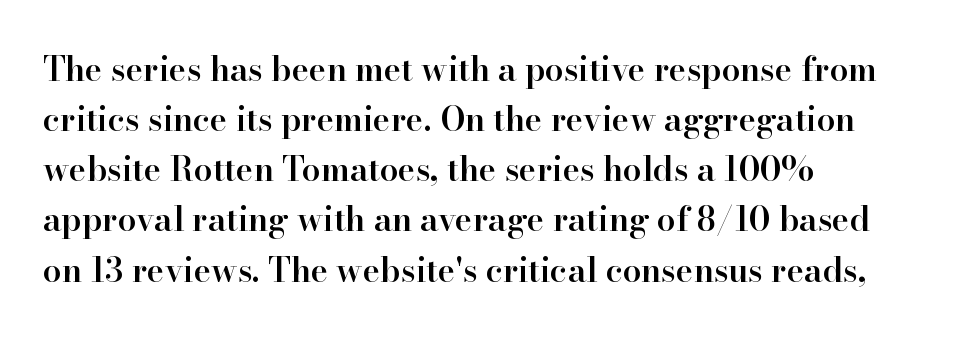
This is serif lettering, the kind often seen in printed books. Clear beneath every line of the passage. Alignment: flush left. The line texture is even and compact thanks to regular tracking. Summary of weight: moderately heavy, a semibold.
